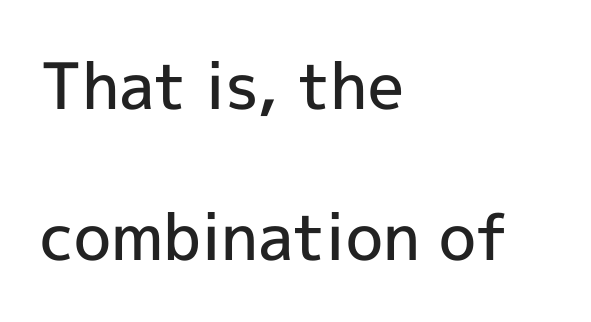
Q: Is the text bold? A: Semi-bold.
Q: Is the text italic (slanted)? A: No, it is upright.
Q: Is the typeface a serif or a sans-serif typeface? A: Sans-serif.
Q: Is the text underlined? A: No.
Q: How is the paragraph aligned? A: Left-aligned.
Q: Is the spacing between letters normal or unusually wide? A: Normal.
Q: Is the spacing between lines tight, normal or loose? A: Loose.
Q: Width (condensed, normal, or wide)? A: Normal.
Q: x-height? A: Medium.
Q: Monospaced? A: No.
